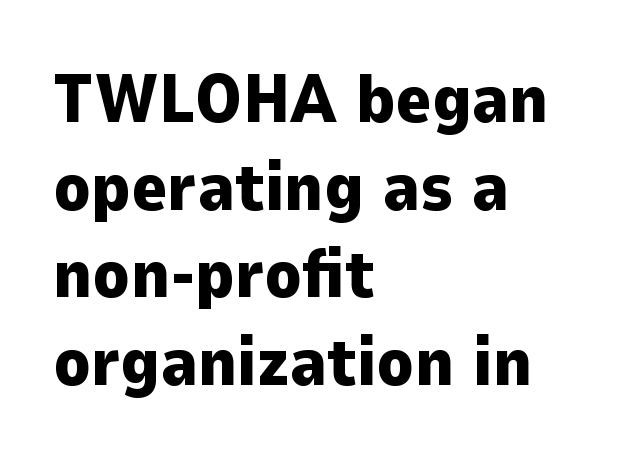
{"serif": "no", "italic": "no", "bold": "yes", "weight": "heavy", "width": "normal", "stroke_contrast": "low", "x_height": "medium", "monospaced": "no", "underline": "no", "align": "left", "line_spacing": "normal", "line_spacing_ratio": 1.29, "letter_spacing": "normal", "letter_spacing_em": 0.0, "glyph_px": 68}
